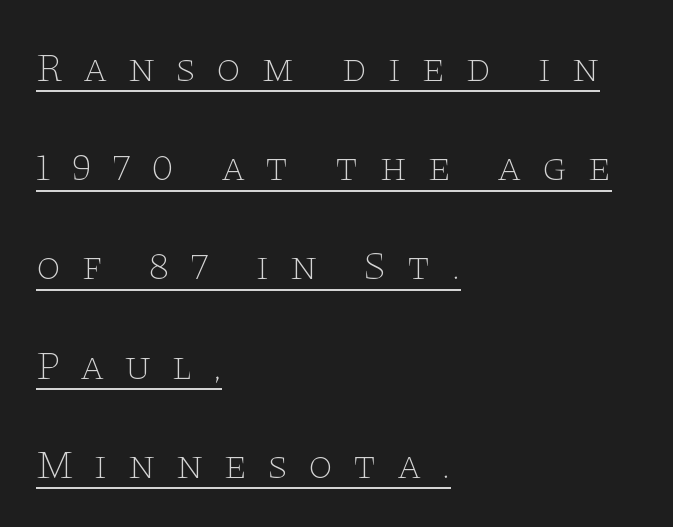
Q: Is the text bold? A: No.
Q: Is the text italic (slanted)? A: No, it is upright.
Q: Is the typeface a serif or a sans-serif typeface? A: Serif.
Q: Is the text underlined? A: Yes.
Q: How is the paragraph aligned? A: Left-aligned.
Q: Is the spacing between letters normal or unusually wide? A: Unusually wide.
Q: Is the spacing between lines tight, normal or loose? A: Loose.
Q: Width (condensed, normal, or wide)? A: Wide.
Q: Stroke contrast? A: Low.
Q: x-height? A: Large.
Q: Monospaced? A: No.
